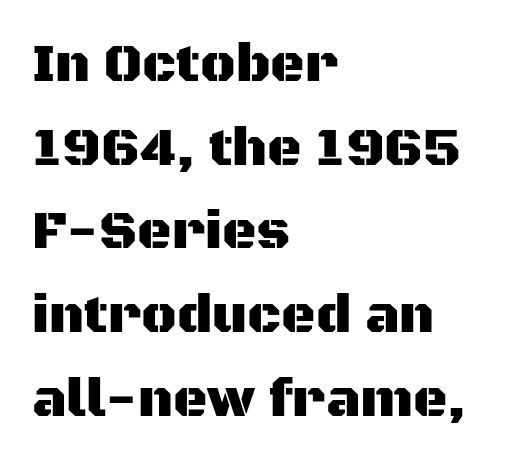
Q: Is the text italic (slanted)? A: No, it is upright.
Q: Is the typeface a serif or a sans-serif typeface? A: Sans-serif.
Q: Is the text underlined? A: No.
Q: How is the paragraph aligned? A: Left-aligned.
Q: Is the spacing between letters normal or unusually wide? A: Normal.
Q: Is the spacing between lines tight, normal or loose? A: Normal.
Q: Width (condensed, normal, or wide)? A: Normal.
Q: Stroke contrast? A: Medium.
Q: x-height? A: Large.
Q: Monospaced? A: No.
